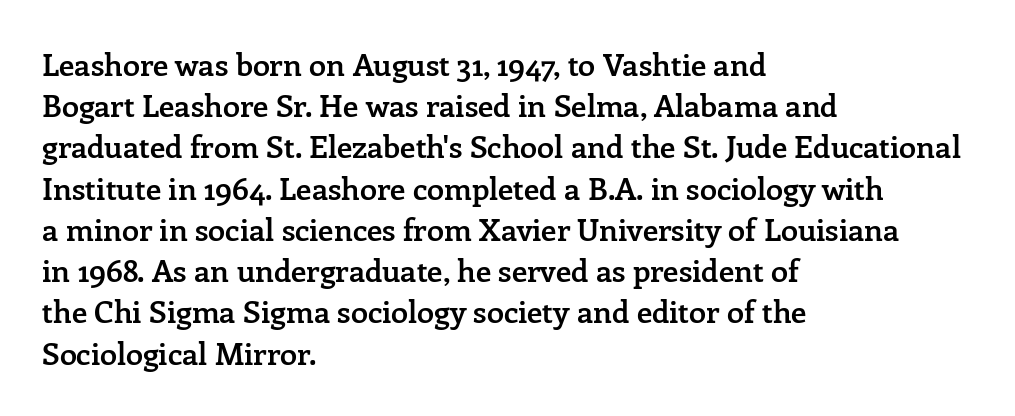
Q: Is the text bold? A: Semi-bold.
Q: Is the text italic (slanted)? A: No, it is upright.
Q: Is the typeface a serif or a sans-serif typeface? A: Serif.
Q: Is the text underlined? A: No.
Q: How is the paragraph aligned? A: Left-aligned.
Q: Is the spacing between letters normal or unusually wide? A: Normal.
Q: Is the spacing between lines tight, normal or loose? A: Normal.
Q: Width (condensed, normal, or wide)? A: Normal.
Q: Stroke contrast? A: Low.
Q: x-height? A: Medium.
Q: Monospaced? A: No.
